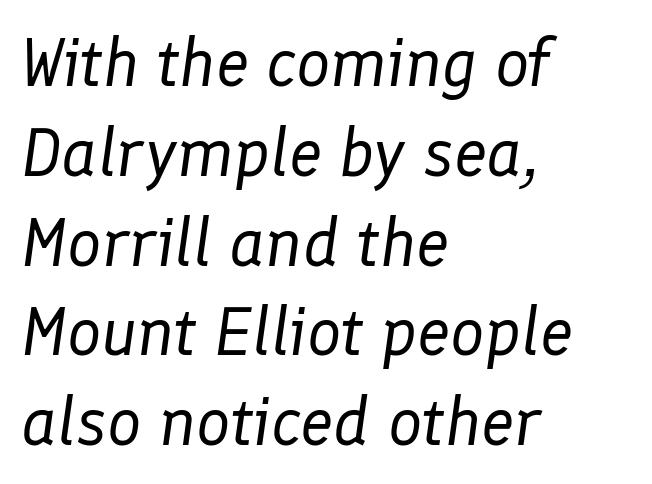
{"italic": "yes", "lean": "right", "slant_degrees": 8, "bold": "no", "weight": "regular", "width": "normal", "stroke_contrast": "low", "x_height": "medium", "monospaced": "no", "underline": "no", "align": "left", "line_spacing": "normal", "line_spacing_ratio": 1.32, "letter_spacing": "normal", "letter_spacing_em": 0.0, "glyph_px": 68}
